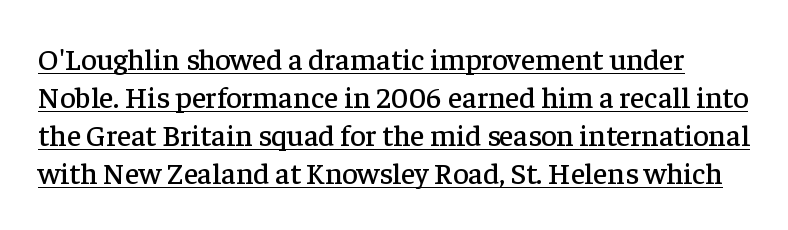
Q: Is the text italic (slanted)? A: No, it is upright.
Q: Is the typeface a serif or a sans-serif typeface? A: Serif.
Q: Is the text underlined? A: Yes.
Q: Is the spacing between letters normal or unusually wide? A: Normal.
Q: Is the spacing between lines tight, normal or loose? A: Normal.
Q: Width (condensed, normal, or wide)? A: Normal.
Q: Stroke contrast? A: Low.
Q: x-height? A: Medium.
Q: Monospaced? A: No.
